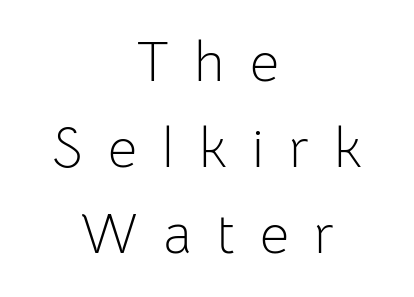
This sample uses an upright cut, with every glyph sitting square on the baseline. In terms of letterform style, serifs are entirely absent. Typeset on center — no edge is straight. Vertical spacing — default.
